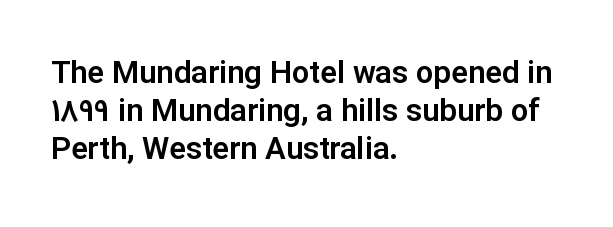
Q: Is the text italic (slanted)? A: No, it is upright.
Q: Is the typeface a serif or a sans-serif typeface? A: Sans-serif.
Q: Is the text underlined? A: No.
Q: How is the paragraph aligned? A: Left-aligned.
Q: Is the spacing between letters normal or unusually wide? A: Normal.
Q: Width (condensed, normal, or wide)? A: Normal.
Q: Stroke contrast? A: Low.
Q: x-height? A: Medium.
Q: Monospaced? A: No.
